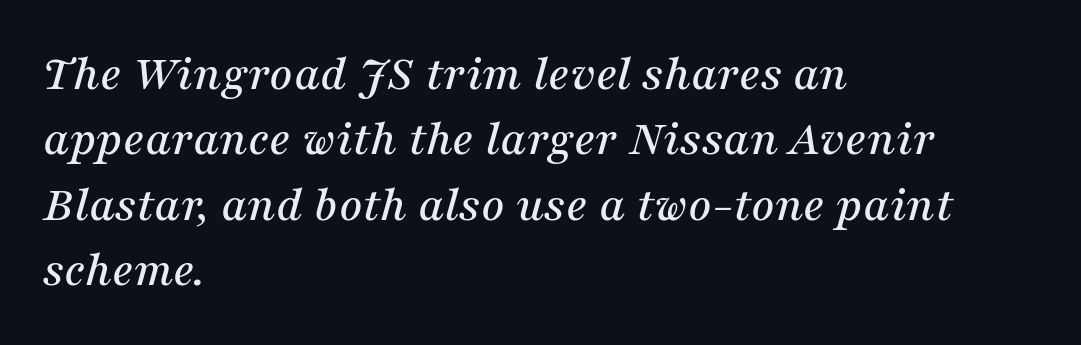
The image shows 51 px serif type, italic (leaning right); set left-aligned, normal line spacing (1.28x), normal letter spacing, not underlined; medium stroke contrast and a medium x-height.
